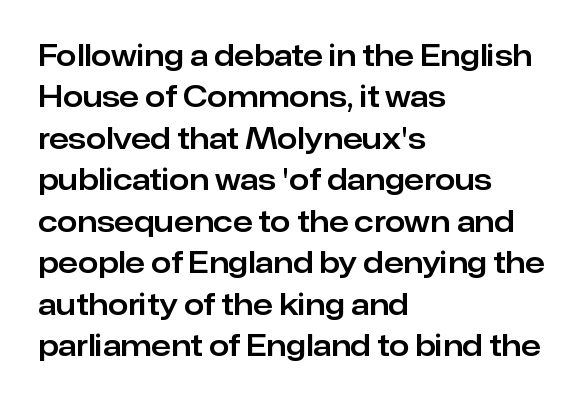
A student would call this left alignment; a typographer would say flush left, rag right. Are there feet on the stems? There aren't — it's a sans. This sample uses plain, unmodified letter spacing. Notice how descenders clear the ascenders below comfortably — that's standard leading. Spacing verdict: proportional, widths tailored to each character.
